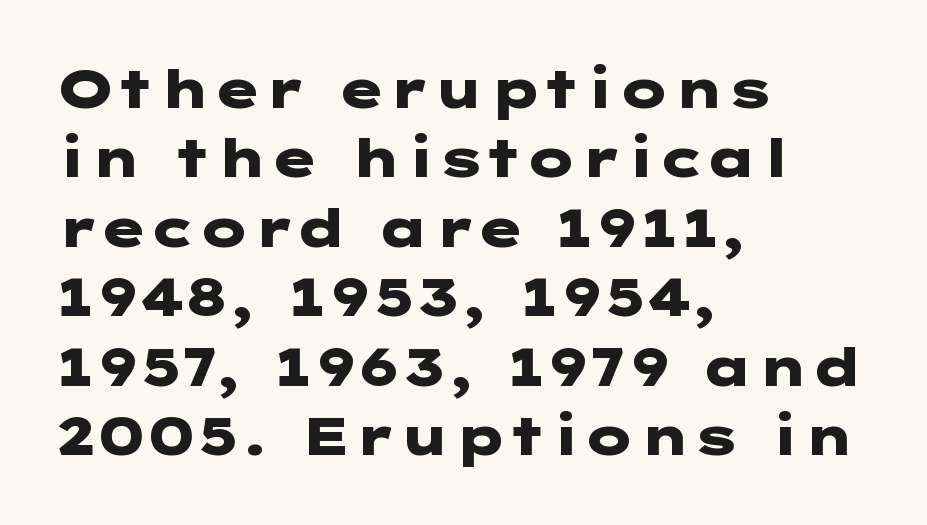
{"serif": "no", "italic": "no", "bold": "yes", "weight": "heavy", "width": "wide", "stroke_contrast": "low", "x_height": "medium", "underline": "no", "align": "left", "line_spacing": "normal", "line_spacing_ratio": 1.31, "letter_spacing": "normal", "letter_spacing_em": 0.0, "glyph_px": 53}
